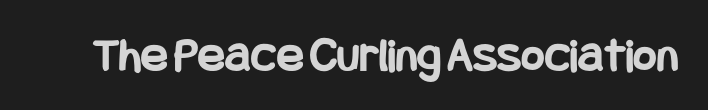
Its strokes are broad and dark, the hallmark of bold type. The words here are not underlined. Standard letterfit; no display-style spreading of the glyphs. Each letter's strokes conclude bluntly, with no projecting serifs. Unlike italic type, these characters show no tilt at all.
